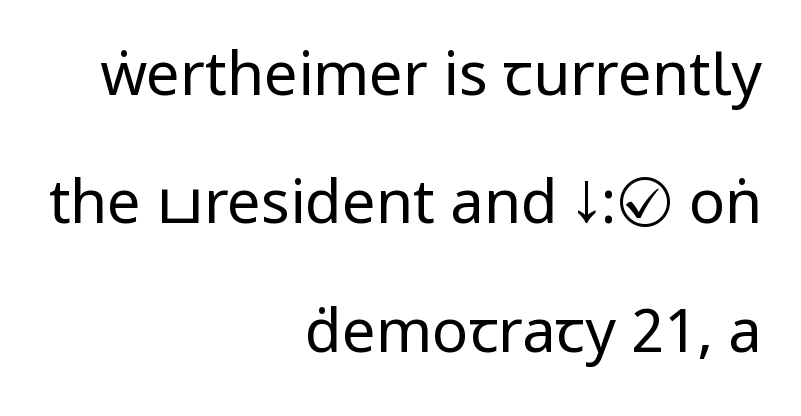
Classification — sans serif. Rendered with straight, roman letterforms. In terms of letterspacing, this is plain default setting. Compared with a typical body face, this is equally light or lighter still. Rows of type keep a wide berth in the vertical direction.
